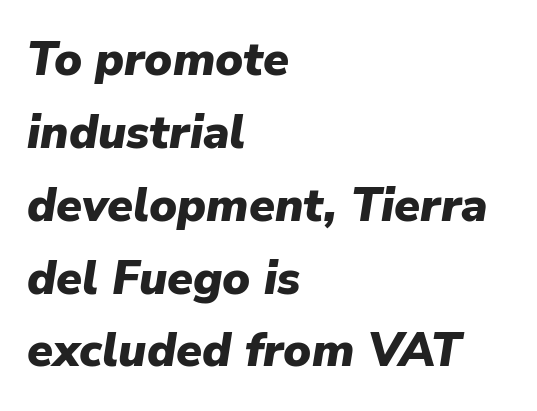
Check the space under the baseline: it is left empty. Horizontal bands of white between lines are of average thickness. Caption: bold face, heavy strokes. Observe the lean: these are italic letterforms. The rendering uses natural spacing where letterforms have individual widths. Students, note that the glyphs here touch the page at normal intervals.
